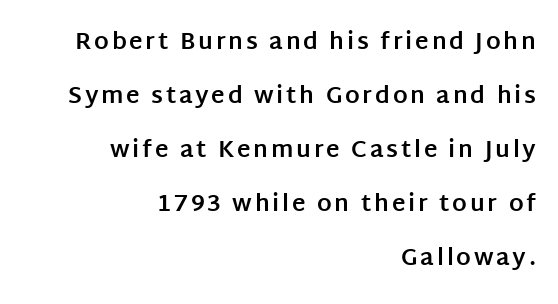
Q: Is the text bold? A: Yes.
Q: Is the text italic (slanted)? A: No, it is upright.
Q: Is the text underlined? A: No.
Q: How is the paragraph aligned? A: Right-aligned.
Q: Is the spacing between lines tight, normal or loose? A: Loose.
